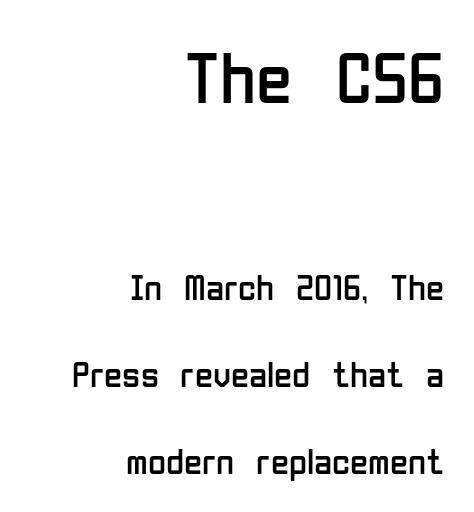
Q: Is the text bold? A: No.
Q: Is the text italic (slanted)? A: No, it is upright.
Q: Is the typeface a serif or a sans-serif typeface? A: Sans-serif.
Q: Is the text underlined? A: No.
Q: How is the paragraph aligned? A: Right-aligned.
Q: Is the spacing between letters normal or unusually wide? A: Normal.
Q: Is the spacing between lines tight, normal or loose? A: Loose.
Q: Which block of text is set in a larger size, the first (top) or the second (bottom)? A: The first (top) one.
Q: Width (condensed, normal, or wide)? A: Condensed.
Q: Stroke contrast? A: Low.
Q: x-height? A: Medium.
Q: Monospaced? A: No.
